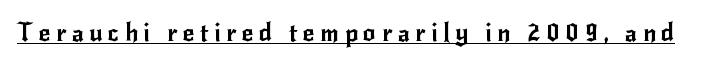
The image shows 25 px text type, upright; set unusually wide letter spacing (+0.22 em), underlined.
